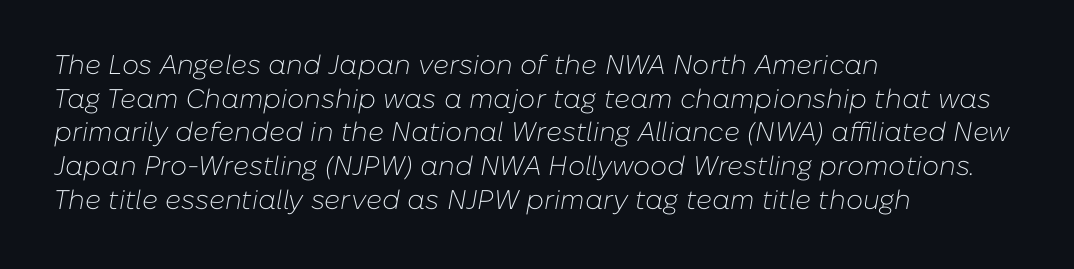
Tall strokes in this sample are angled rather than plumb. Nothing heavy about these letters — not bold at all. Tracking here is standard; glyphs follow each other at the usual distance. Each line starts at the same left margin while the right side varies. Evenly set lines give the paragraph a standard silhouette.
